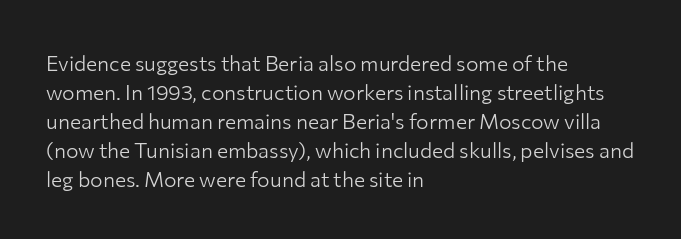
The image shows 21 px text type, upright; set left-aligned, normal line spacing (1.38x), normal letter spacing, not underlined.
